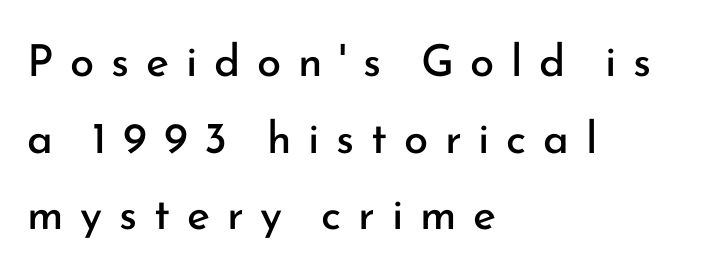
The area under the type is left untouched. Here the designer chose a conventional face with non-uniform glyph widths. Does extra space separate the letters? Yes, quite a lot of it. The characters are drawn with everyday or finer stroke widths. The font's upright variant was chosen for this text. Regarding serifs, this sample does without them.
